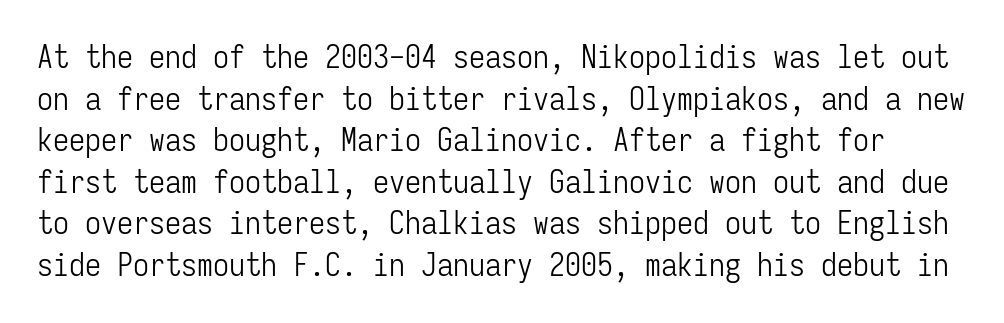
{"serif": "no", "italic": "no", "bold": "no", "weight": "light", "width": "condensed", "stroke_contrast": "low", "x_height": "medium", "monospaced": "yes", "underline": "no", "line_spacing": "normal", "line_spacing_ratio": 1.3, "letter_spacing": "normal", "letter_spacing_em": 0.0, "glyph_px": 32}
